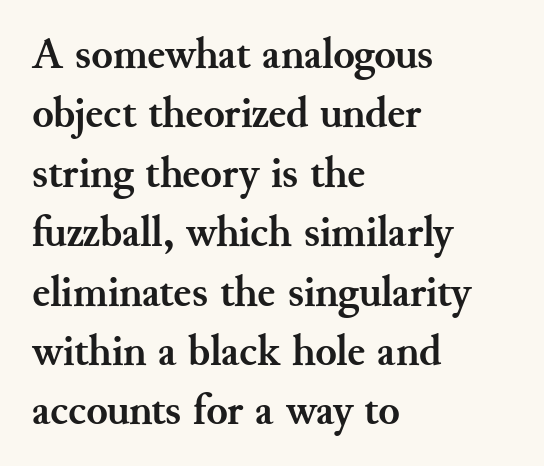
Looks like regular typesetting: each glyph gets only the width it needs. This sample uses plain, unmodified letter spacing. Does the type have serifs? Yes, each stem ends in a small foot. Line beginnings align vertically; line endings do not. A full-strength bold gives these letters their thick strokes. Characters remain perfectly vertical along every line.
